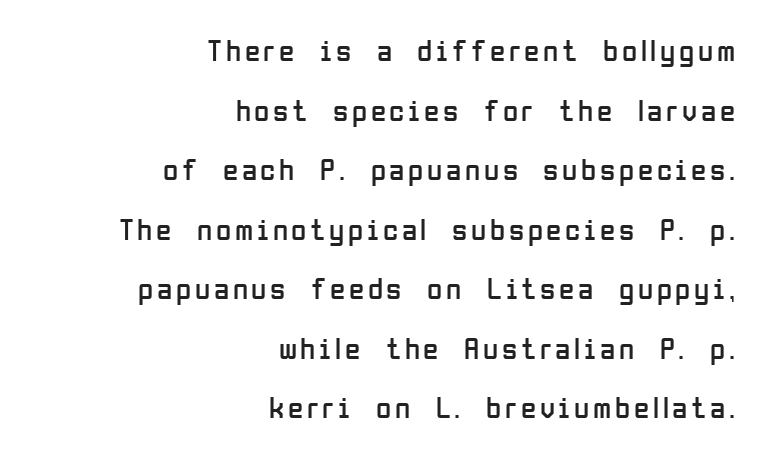
Q: Is the text bold? A: No.
Q: Is the text italic (slanted)? A: No, it is upright.
Q: Is the typeface a serif or a sans-serif typeface? A: Sans-serif.
Q: Is the text underlined? A: No.
Q: How is the paragraph aligned? A: Right-aligned.
Q: Is the spacing between lines tight, normal or loose? A: Loose.
Q: Width (condensed, normal, or wide)? A: Condensed.
Q: Stroke contrast? A: Low.
Q: x-height? A: Medium.
Q: Monospaced? A: No.
